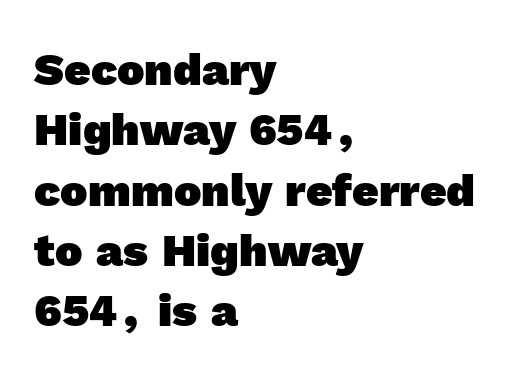
{"serif": "no", "bold": "yes", "weight": "heavy", "width": "normal", "x_height": "medium", "monospaced": "no", "underline": "no", "align": "left", "line_spacing": "normal", "line_spacing_ratio": 1.31, "letter_spacing": "normal", "letter_spacing_em": 0.0, "glyph_px": 46}
